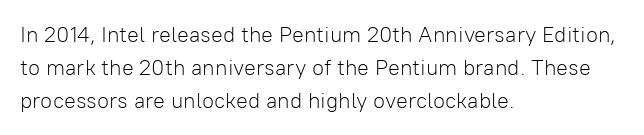
The image shows 22 px text type, upright; set left-aligned, normal line spacing (1.51x), normal letter spacing, not underlined.
